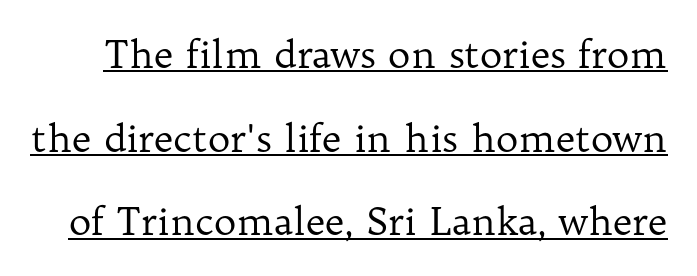
This is roman type, the default non-slanted kind. Yep, those are serifs on the letters. Tracking value appears to be zero — textbook default spacing. The glyphs are accompanied by a horizontal stroke just below them. The rendering uses natural spacing where letterforms have individual widths. This sample trades compactness for vertical openness between lines.
